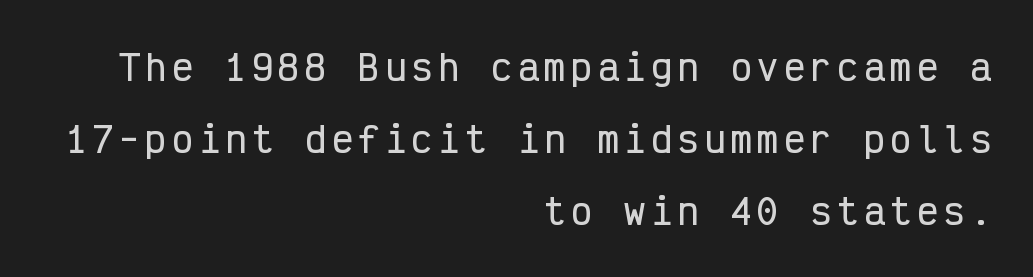
{"serif": "no", "italic": "no", "width": "condensed", "stroke_contrast": "low", "x_height": "medium", "monospaced": "yes", "underline": "no", "align": "right", "line_spacing": "loose", "line_spacing_ratio": 2.06, "glyph_px": 35}
